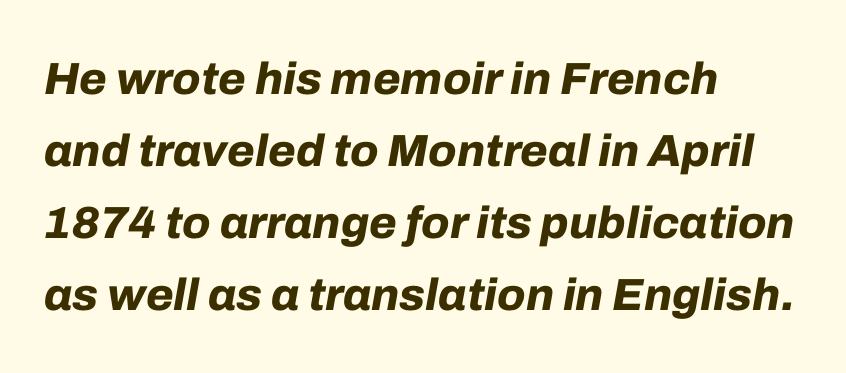
The passage shown leans; its letterforms are oblique. Character widths vary here, with narrow letters taking less room than wide ones. A typesetter would call this zero additional tracking. Vertically, the passage feels balanced, rows spaced as you'd expect.
